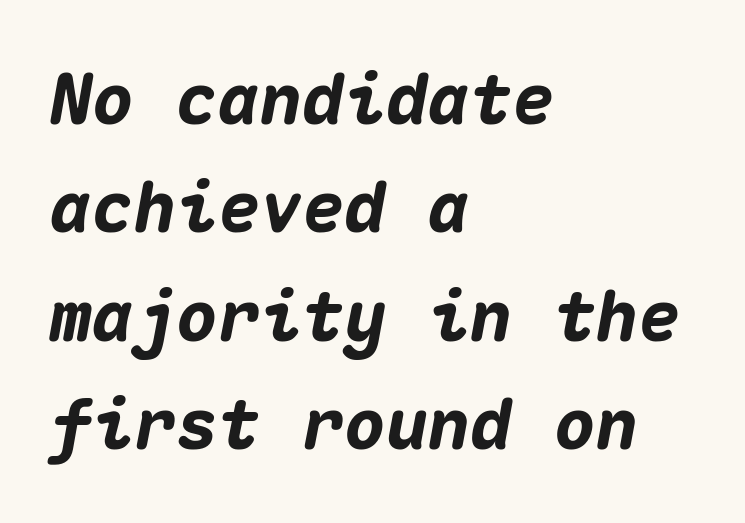
The image shows 70 px heavy type, italic (leaning right), monospaced; set left-aligned, normal line spacing (1.55x), normal letter spacing, not underlined; medium stroke contrast and a medium x-height.
